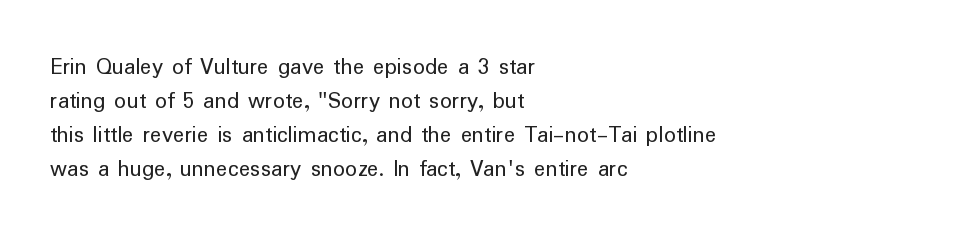
Q: Is the text bold? A: No.
Q: Is the text italic (slanted)? A: No, it is upright.
Q: Is the text underlined? A: No.
Q: How is the paragraph aligned? A: Left-aligned.
Q: Is the spacing between letters normal or unusually wide? A: Normal.
Q: Is the spacing between lines tight, normal or loose? A: Normal.
